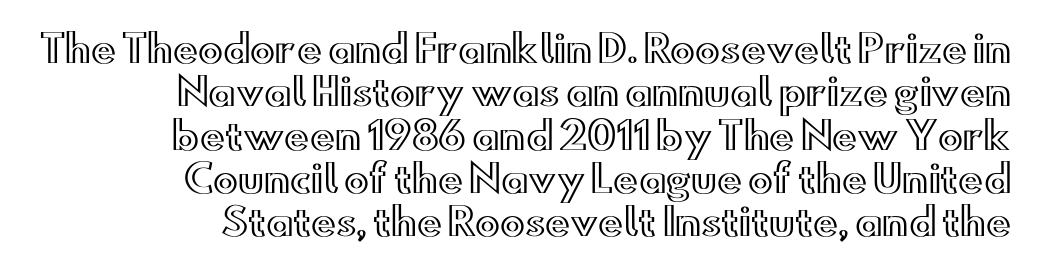
{"italic": "no", "width": "wide", "x_height": "small", "monospaced": "no", "underline": "no", "align": "right", "line_spacing_ratio": 1.17, "letter_spacing": "normal", "letter_spacing_em": 0.0, "glyph_px": 37}
